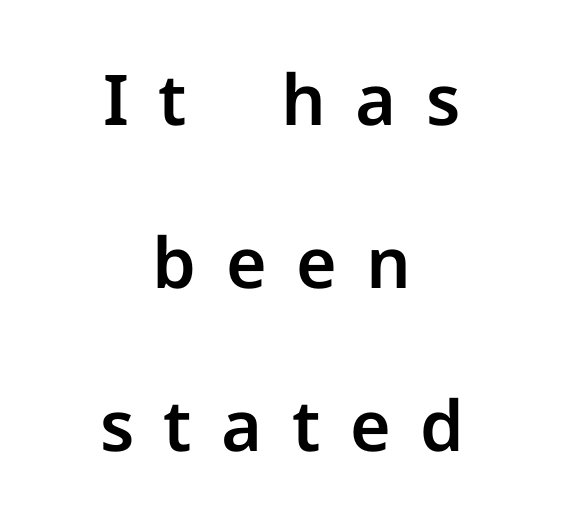
The image shows 70 px sans-serif type, upright; set centered, loose line spacing (2.33x), unusually wide letter spacing (+0.42 em), not underlined; low stroke contrast and a medium x-height.
